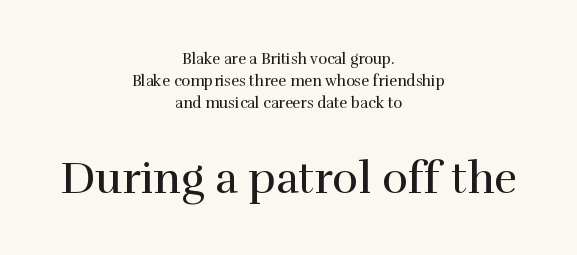
{"serif": "yes", "italic": "no", "bold": "no", "weight": "regular", "width": "normal", "stroke_contrast": "high", "x_height": "medium", "monospaced": "no", "underline": "no", "align": "center", "line_spacing": "normal", "line_spacing_ratio": 1.48, "letter_spacing": "normal", "letter_spacing_em": 0.0, "larger_block": "second", "size_ratio": 2.93, "glyph_px": 44}
